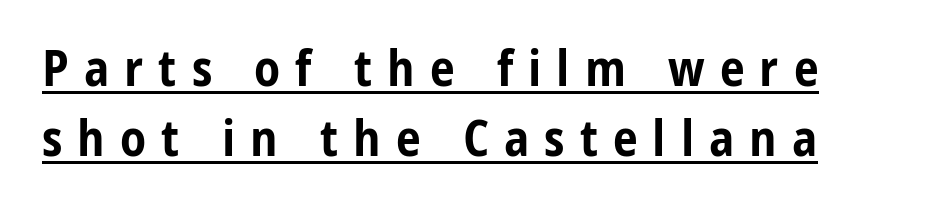
Is this a sans? Yes — the strokes have no serifs. Italic? Not at all — the glyphs are vertical. Each word looks stretched out because of the extra space between its letters. On the weight axis this lands at bold, roughly 700. Here the designer chose a conventional face with non-uniform glyph widths.
